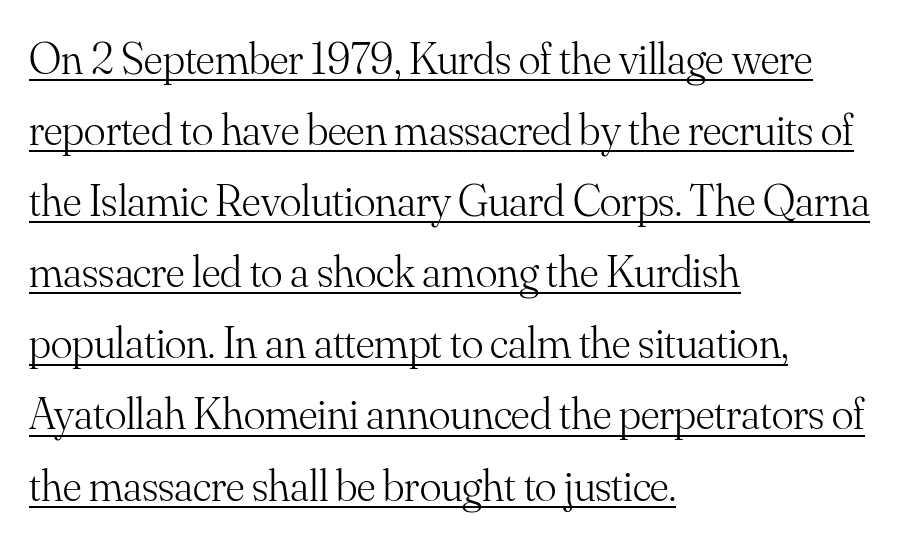
The image shows 45 px light serif type, upright; set left-aligned, normal line spacing (1.58x), normal letter spacing, underlined; medium stroke contrast and a small x-height.
